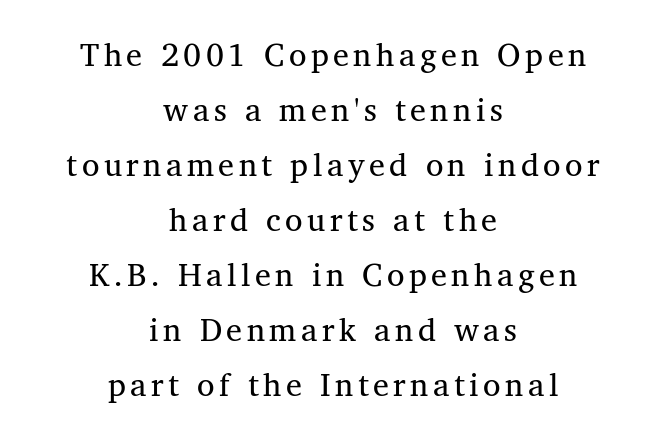
Q: Is the text bold? A: No.
Q: Is the text italic (slanted)? A: No, it is upright.
Q: Is the typeface a serif or a sans-serif typeface? A: Serif.
Q: Is the text underlined? A: No.
Q: How is the paragraph aligned? A: Centered.
Q: Width (condensed, normal, or wide)? A: Normal.
Q: Stroke contrast? A: Medium.
Q: x-height? A: Medium.
Q: Monospaced? A: No.
